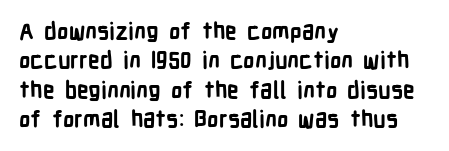
The image shows 23 px bold type, upright; set left-aligned, normal line spacing (1.28x), normal letter spacing, not underlined.
